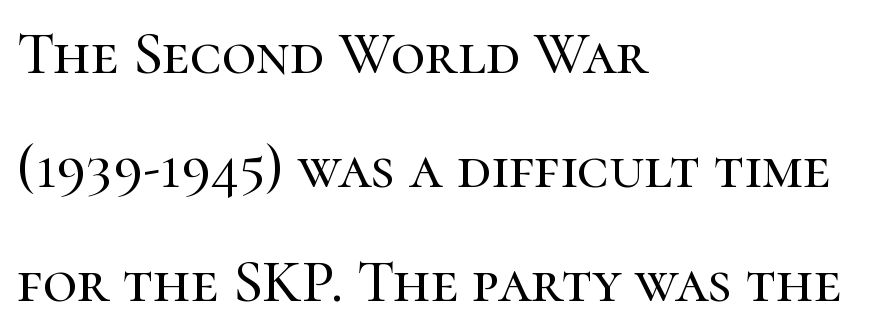
{"serif": "yes", "italic": "no", "width": "normal", "stroke_contrast": "high", "x_height": "medium", "monospaced": "no", "underline": "no", "align": "left", "line_spacing": "loose", "line_spacing_ratio": 1.9, "letter_spacing": "normal", "letter_spacing_em": 0.0, "glyph_px": 60}
